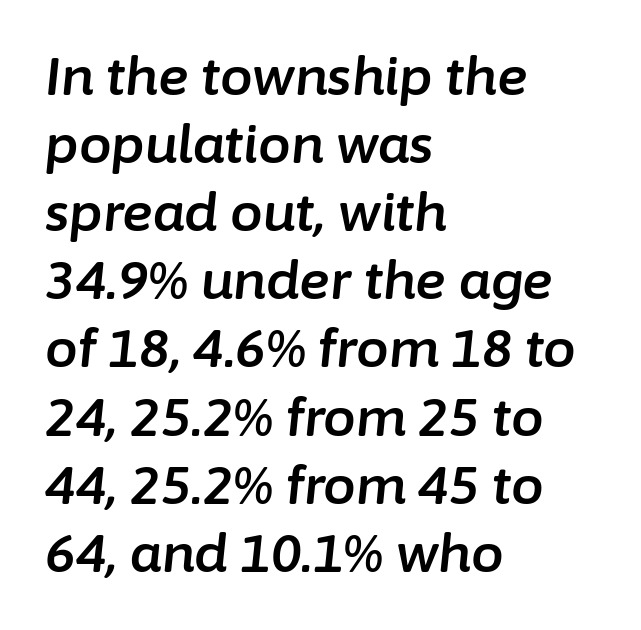
Typeset ragged right — the left edge is the straight one. The strip under each line holds only bare page. Emphasis-style slanted type is in use. The gaps between neighbouring characters are ordinary and unremarkable. Summary of vertical rhythm: regular, with standard interline spacing. Varying glyph widths throughout — classic text-font behaviour.
